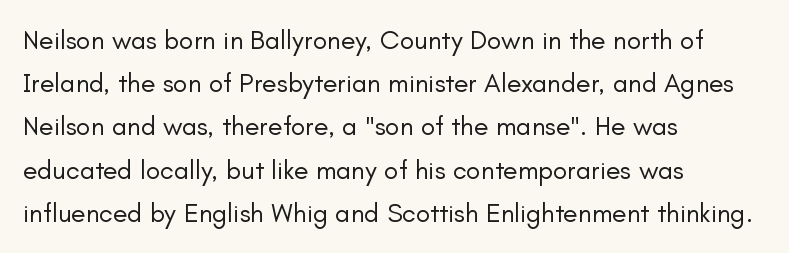
The image shows 27 px text type, upright; set left-aligned, normal line spacing (1.6x), normal letter spacing, not underlined.
